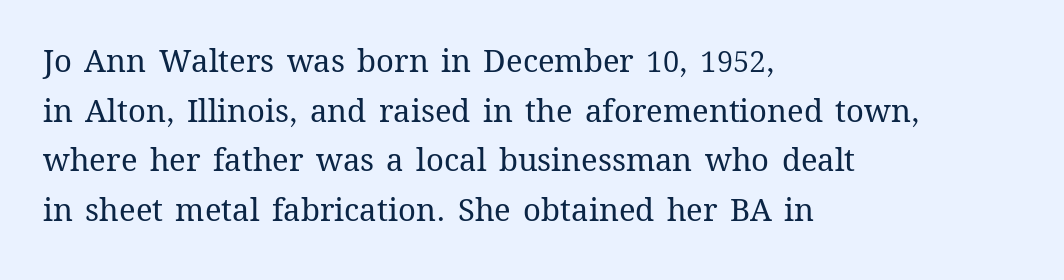
{"italic": "no", "bold": "no", "weight": "regular", "width": "normal", "stroke_contrast": "medium", "x_height": "medium", "monospaced": "no", "underline": "no", "align": "left", "line_spacing": "normal", "line_spacing_ratio": 1.6, "letter_spacing": "normal", "letter_spacing_em": 0.0, "glyph_px": 31}
